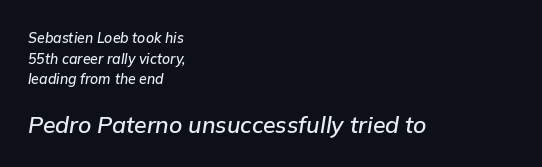
Q: Is the text italic (slanted)? A: Yes, it leans right by about 9 degrees.
Q: Is the text underlined? A: No.
Q: How is the paragraph aligned? A: Left-aligned.
Q: Is the spacing between letters normal or unusually wide? A: Normal.
Q: Is the spacing between lines tight, normal or loose? A: Normal.
Q: Which block of text is set in a larger size, the first (top) or the second (bottom)? A: The second (bottom) one.
